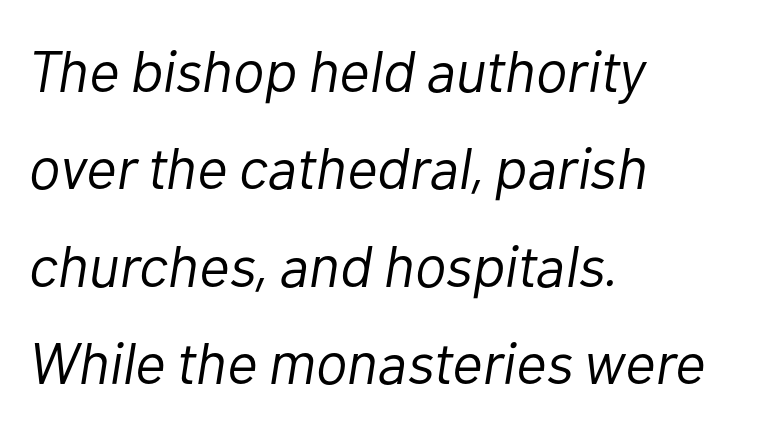
The vertical gap from one line to the next is medium. This is not heavy type; no bold has been used. One-word summary of the alignment: left. The letterforms sit shoulder to shoulder at normal distance. This sample uses an oblique cut, with every glyph tilted off the vertical.
